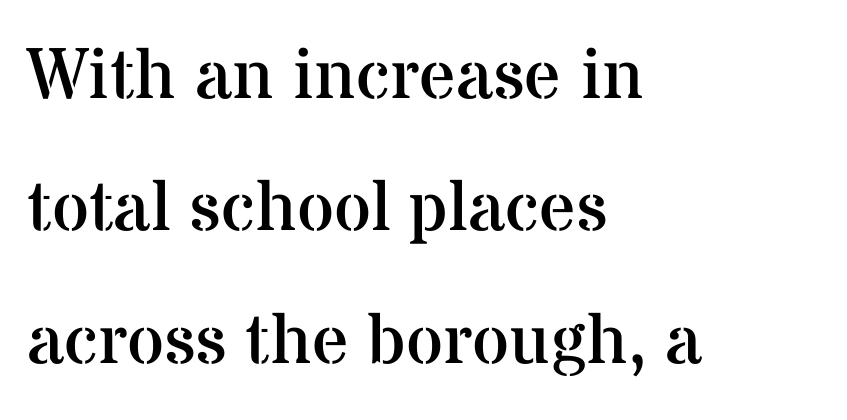
Q: Is the text bold? A: No.
Q: Is the text italic (slanted)? A: No, it is upright.
Q: Is the typeface a serif or a sans-serif typeface? A: Serif.
Q: Is the text underlined? A: No.
Q: How is the paragraph aligned? A: Left-aligned.
Q: Is the spacing between letters normal or unusually wide? A: Normal.
Q: Width (condensed, normal, or wide)? A: Normal.
Q: Stroke contrast? A: Medium.
Q: x-height? A: Medium.
Q: Monospaced? A: No.
